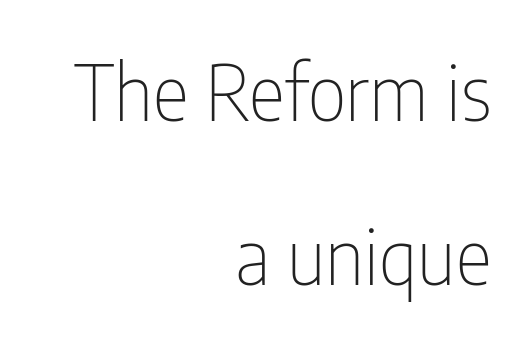
The image shows 77 px thin, condensed sans-serif type, upright; set right-aligned, loose line spacing (2.13x), normal letter spacing, not underlined; low stroke contrast and a medium x-height.
